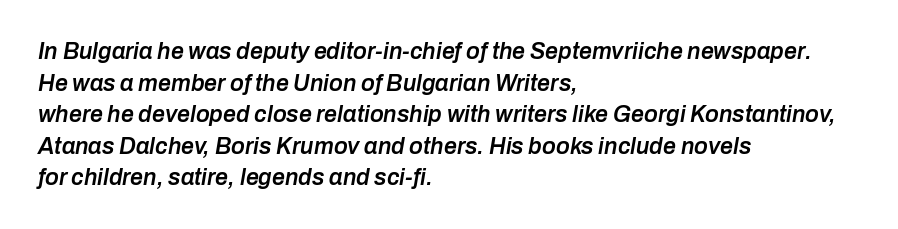
The image shows 23 px text type, italic (leaning right); set left-aligned, normal line spacing (1.37x), normal letter spacing, not underlined.
